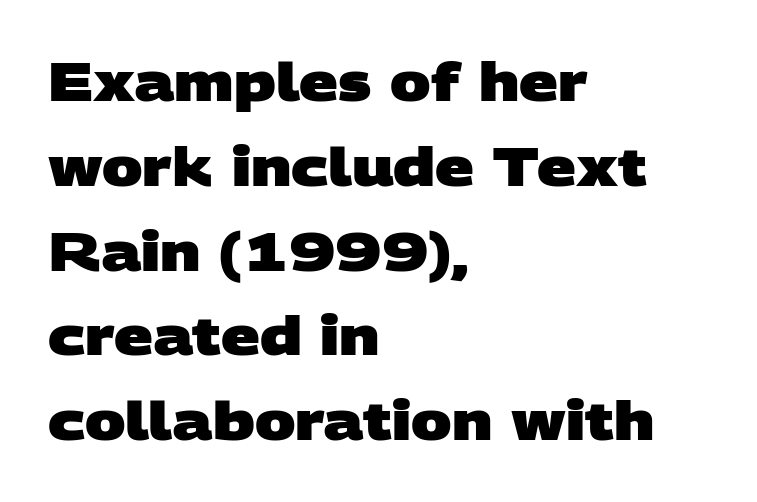
Q: Is the text bold? A: Yes.
Q: Is the typeface a serif or a sans-serif typeface? A: Sans-serif.
Q: Is the text underlined? A: No.
Q: How is the paragraph aligned? A: Left-aligned.
Q: Is the spacing between letters normal or unusually wide? A: Normal.
Q: Is the spacing between lines tight, normal or loose? A: Normal.
Q: Width (condensed, normal, or wide)? A: Wide.
Q: Stroke contrast? A: Low.
Q: x-height? A: Large.
Q: Monospaced? A: No.
